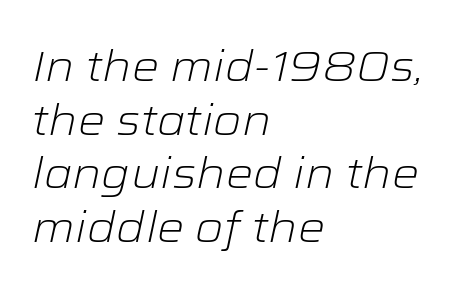
Quick note: underline off. Horizontally, the lines are justified to the leading edge only. Style check: oblique. Leading matches the norm, producing a regular column. The letters advance in unequal steps, a hallmark of proportional type.
